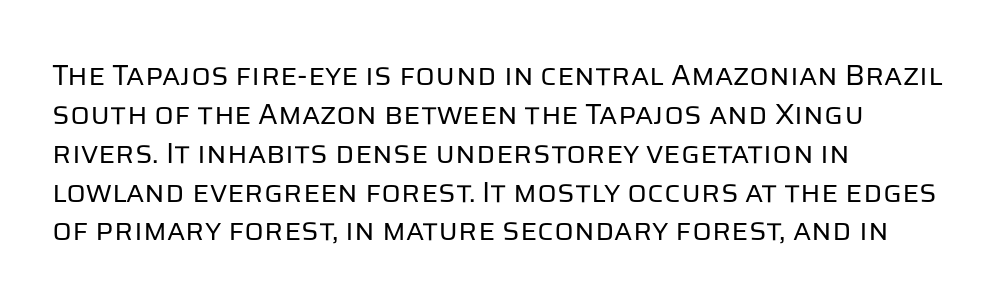
{"serif": "no", "italic": "no", "bold": "no", "weight": "regular", "width": "normal", "stroke_contrast": "low", "x_height": "large", "monospaced": "no", "underline": "no", "align": "left", "line_spacing": "normal", "line_spacing_ratio": 1.34, "letter_spacing": "normal", "letter_spacing_em": 0.0, "glyph_px": 29}
